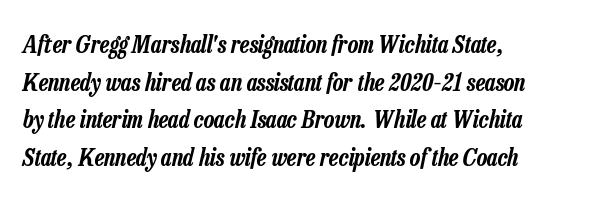
The image shows 24 px text type, italic (leaning right); set left-aligned, normal line spacing (1.57x), normal letter spacing, not underlined.
